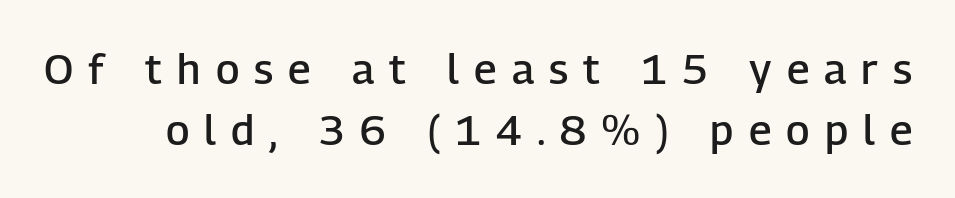
Just letters on the line, the space beneath them empty. How heavy is the stroke? Medium-heavy — a semibold, shy of bold. These lines were composed using upright roman letters. Here the designer chose a conventional face with non-uniform glyph widths. Rows of type keep a routine distance in the vertical direction. The font family rendered here belongs to the sans-serif group.
